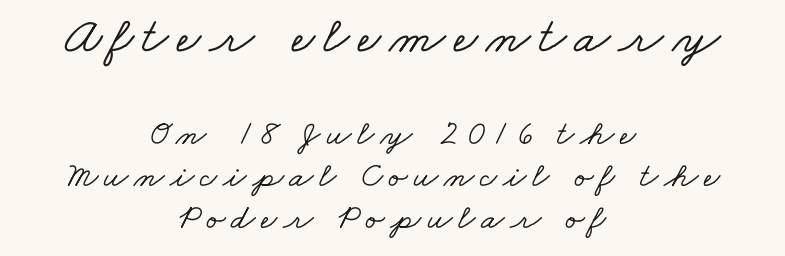
The image shows 52 px wide serif type; set centered, line spacing 1.2x, not underlined; the first (top) block is 1.49x larger; low stroke contrast and a small x-height.
